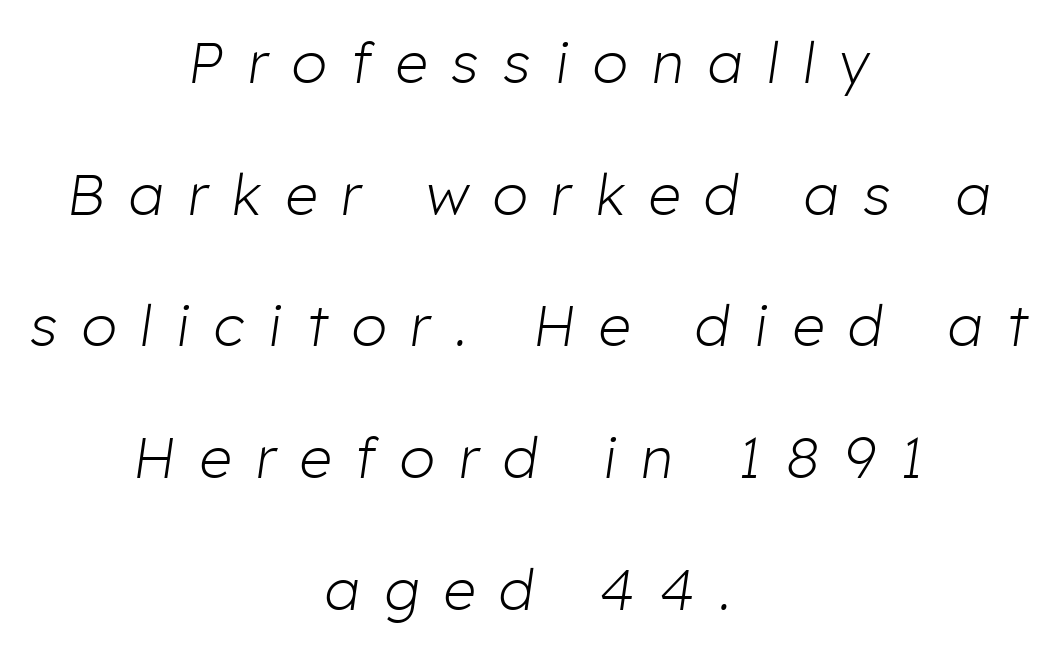
No heavy texture on the line: the type isn't bold. The words here are not underlined. The passage shown is typed in a proportional face where columns would drift. Tall strokes in this sample are angled rather than plumb.
